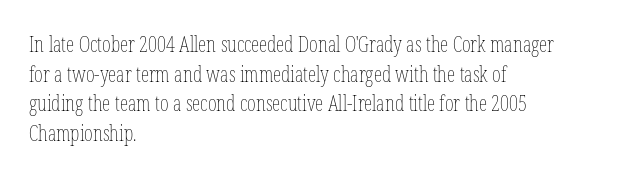
{"italic": "no", "bold": "no", "underline": "no", "align": "left", "line_spacing": "normal", "line_spacing_ratio": 1.41, "letter_spacing": "normal", "letter_spacing_em": 0.0, "glyph_px": 21}
